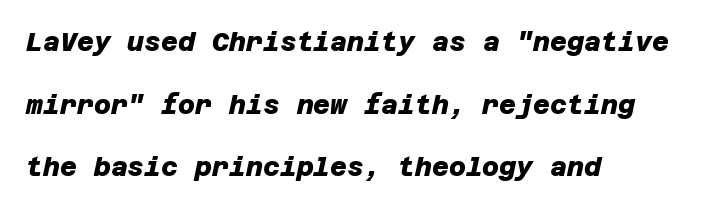
{"bold": "yes", "underline": "no", "align": "left", "line_spacing": "loose", "line_spacing_ratio": 2.41, "letter_spacing": "normal", "letter_spacing_em": 0.0, "glyph_px": 26}
